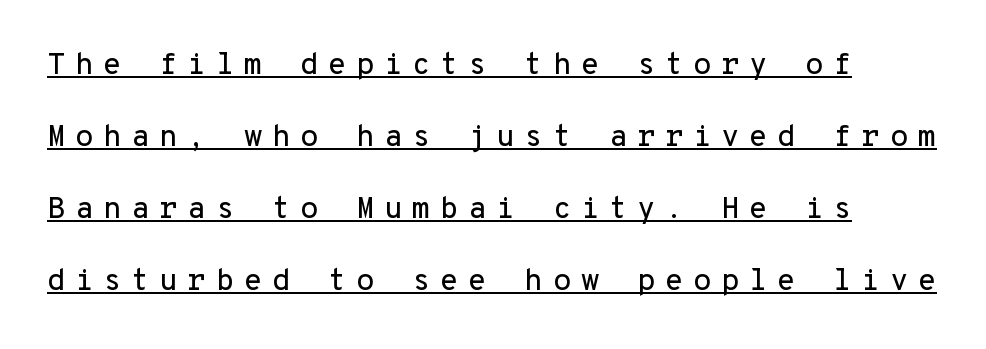
The text was rendered using a sans face with plain stroke endings. Here the glyphs are tracked loosely, breaking word shapes into spaced letters. The string is rendered with underlining switched on. The passage shown stacks its lines with a broad gap.
